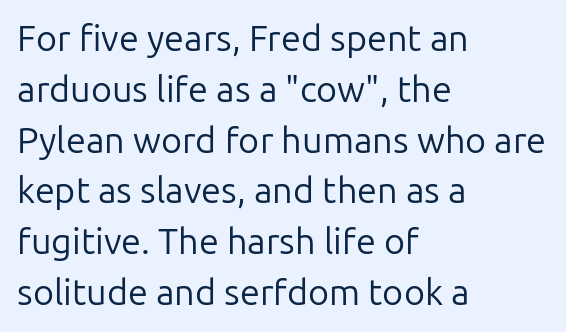
{"serif": "no", "italic": "no", "bold": "no", "weight": "regular", "width": "normal", "stroke_contrast": "low", "x_height": "medium", "monospaced": "no", "underline": "no", "align": "left", "line_spacing": "normal", "line_spacing_ratio": 1.41, "letter_spacing": "normal", "letter_spacing_em": 0.0, "glyph_px": 36}
